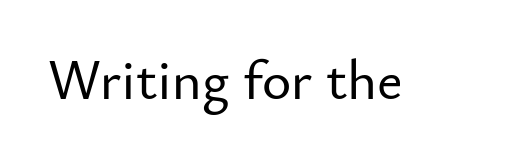
The image shows 56 px sans-serif type, upright; set normal letter spacing, not underlined; low stroke contrast and a small x-height.
